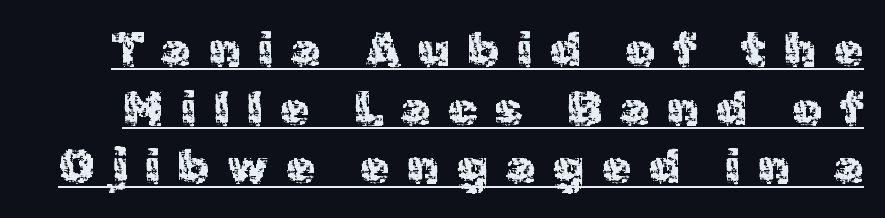
Q: Is the text italic (slanted)? A: No, it is upright.
Q: Is the typeface a serif or a sans-serif typeface? A: Sans-serif.
Q: Is the text underlined? A: Yes.
Q: Is the spacing between letters normal or unusually wide? A: Unusually wide.
Q: Is the spacing between lines tight, normal or loose? A: Normal.
Q: Width (condensed, normal, or wide)? A: Normal.
Q: x-height? A: Medium.
Q: Monospaced? A: No.
